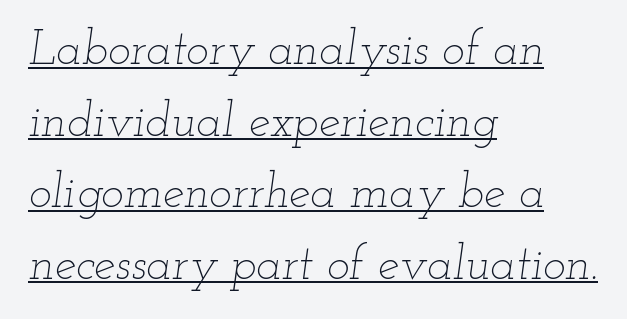
The gaps between neighbouring characters are ordinary and unremarkable. Students, observe the line beneath the letters — that is underlining. The passage shown leans; its letterforms are oblique. Each letter keeps its own natural width here, so spacing adapts to shape. The paragraph shown leans on its left margin. The letterforms sit at book weight or below.
